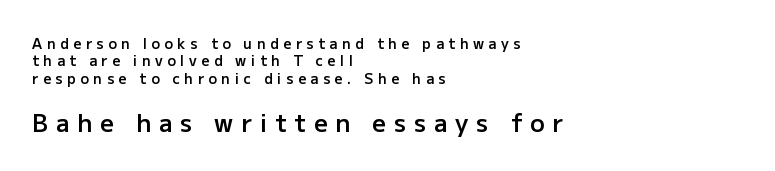
Look at the stroke-to-counter ratio: somewhat heavy, a semibold. No word sits above an underline. The passage is arranged the way most books set body copy — flush left. Does the leading feel generous? No, just average. Glyph-to-glyph distance is far greater than everyday printed text.
